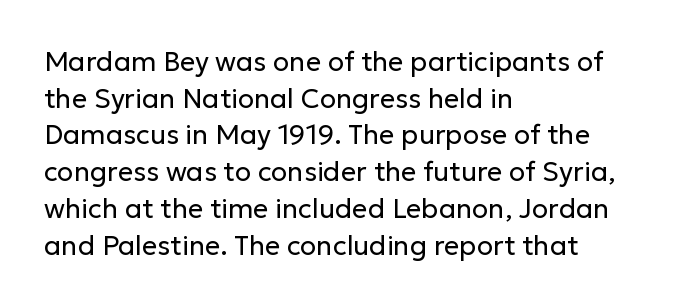
The image shows 27 px text type, upright; set left-aligned, normal line spacing (1.36x), normal letter spacing, not underlined.
